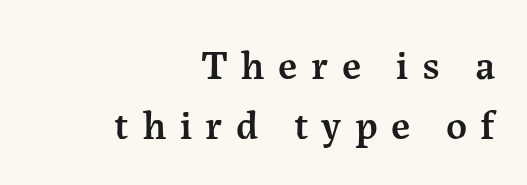
{"serif": "yes", "italic": "no", "bold": "semi", "weight": "semibold", "width": "normal", "stroke_contrast": "medium", "x_height": "medium", "monospaced": "no", "underline": "no", "align": "right", "line_spacing": "normal", "line_spacing_ratio": 1.47, "letter_spacing": "wide", "letter_spacing_em": 0.33, "glyph_px": 41}
